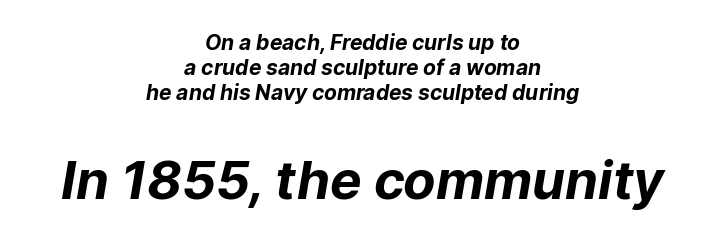
Q: Is the text bold? A: Yes.
Q: Is the typeface a serif or a sans-serif typeface? A: Sans-serif.
Q: Is the text underlined? A: No.
Q: How is the paragraph aligned? A: Centered.
Q: Is the spacing between letters normal or unusually wide? A: Normal.
Q: Which block of text is set in a larger size, the first (top) or the second (bottom)? A: The second (bottom) one.
Q: Width (condensed, normal, or wide)? A: Normal.
Q: Stroke contrast? A: Low.
Q: x-height? A: Medium.
Q: Monospaced? A: No.
